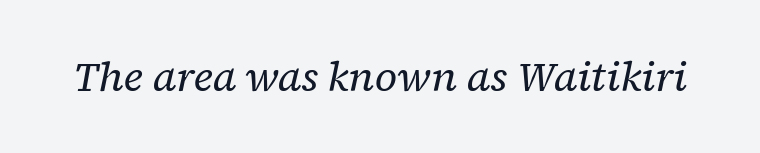
Q: Is the text bold? A: No.
Q: Is the text italic (slanted)? A: Yes, it leans right by about 12 degrees.
Q: Is the typeface a serif or a sans-serif typeface? A: Serif.
Q: Is the text underlined? A: No.
Q: Is the spacing between letters normal or unusually wide? A: Normal.
Q: Width (condensed, normal, or wide)? A: Normal.
Q: Stroke contrast? A: Low.
Q: x-height? A: Medium.
Q: Monospaced? A: No.
